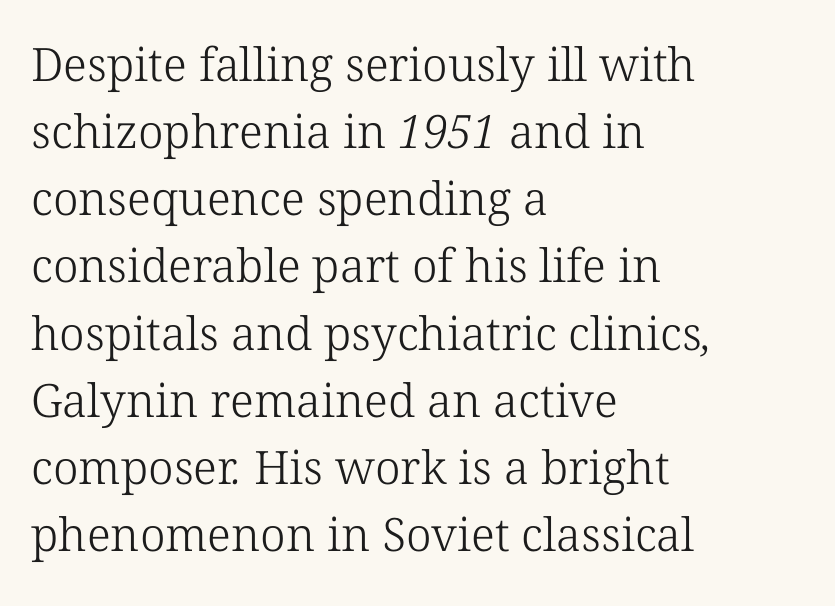
The image shows 46 px light serif type; set left-aligned, normal line spacing (1.46x), normal letter spacing, not underlined; low stroke contrast and a medium x-height.
